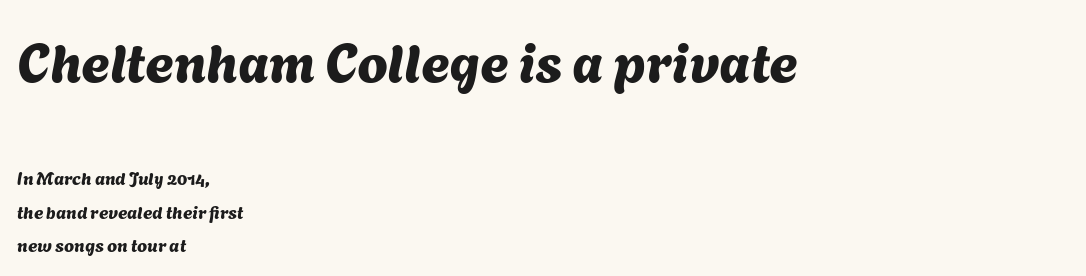
{"serif": "no", "width": "normal", "stroke_contrast": "medium", "x_height": "medium", "monospaced": "no", "underline": "no", "align": "left", "line_spacing_ratio": 1.86, "letter_spacing": "normal", "letter_spacing_em": 0.0, "larger_block": "first", "size_ratio": 3.06, "glyph_px": 55}
